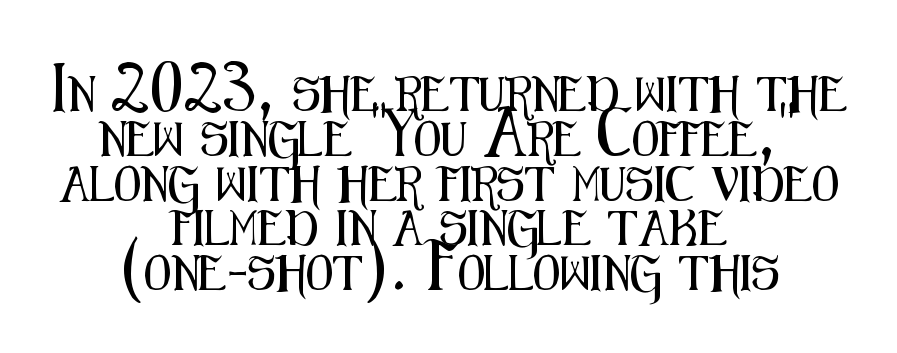
Here the designer chose a conventional face with non-uniform glyph widths. Spacing between characters is what you'd get straight out of the box. The typesetter chose a symmetrical, centered arrangement here. Glance below the letters and you will spot only blank space. Summary of vertical rhythm: regular, with standard interline spacing. Characters remain perfectly vertical along every line.
